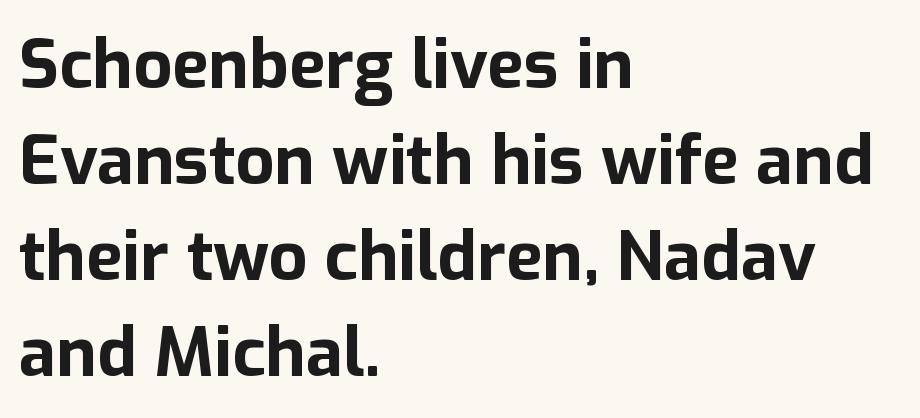
{"serif": "no", "italic": "no", "bold": "yes", "weight": "bold", "width": "normal", "stroke_contrast": "low", "x_height": "medium", "monospaced": "no", "underline": "no", "align": "left", "line_spacing": "normal", "line_spacing_ratio": 1.41, "letter_spacing": "normal", "letter_spacing_em": 0.0, "glyph_px": 68}
